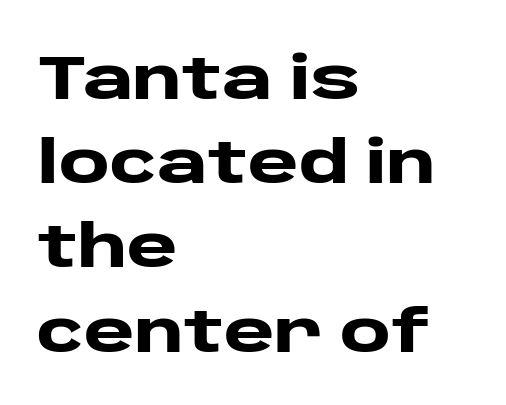
Q: Is the text bold? A: Yes.
Q: Is the text italic (slanted)? A: No, it is upright.
Q: Is the typeface a serif or a sans-serif typeface? A: Sans-serif.
Q: Is the text underlined? A: No.
Q: How is the paragraph aligned? A: Left-aligned.
Q: Is the spacing between letters normal or unusually wide? A: Normal.
Q: Is the spacing between lines tight, normal or loose? A: Normal.
Q: Width (condensed, normal, or wide)? A: Wide.
Q: Stroke contrast? A: Low.
Q: x-height? A: Large.
Q: Monospaced? A: No.
